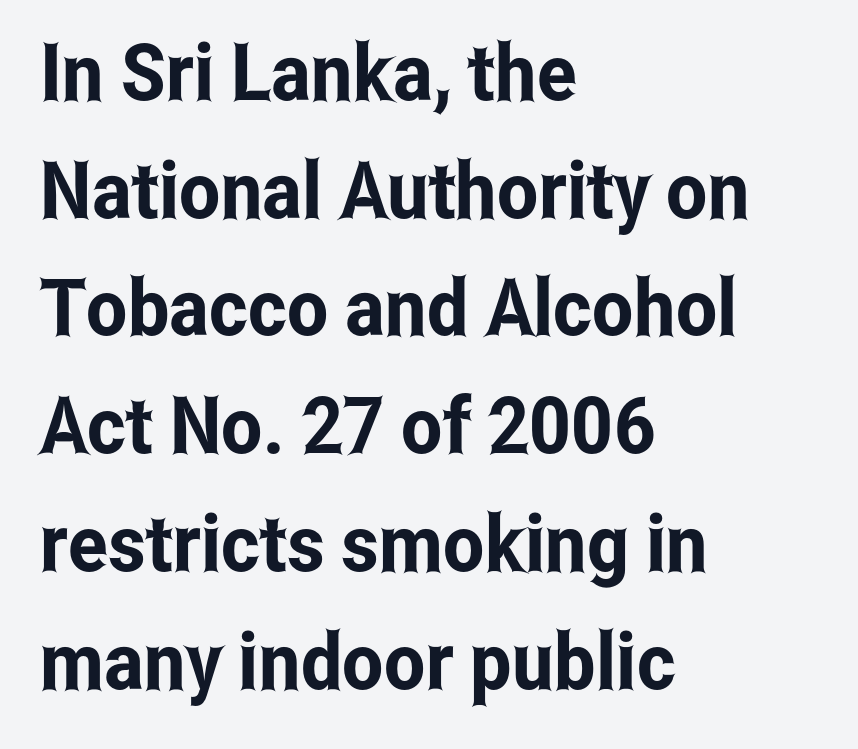
The image shows 79 px condensed sans-serif type, upright; set left-aligned, normal line spacing (1.49x), normal letter spacing, not underlined; low stroke contrast and a medium x-height.
